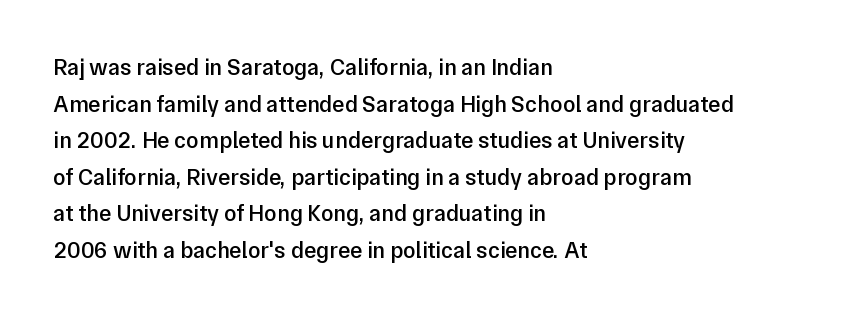
The image shows 23 px text type, upright; set left-aligned, normal line spacing (1.59x), normal letter spacing, not underlined.
